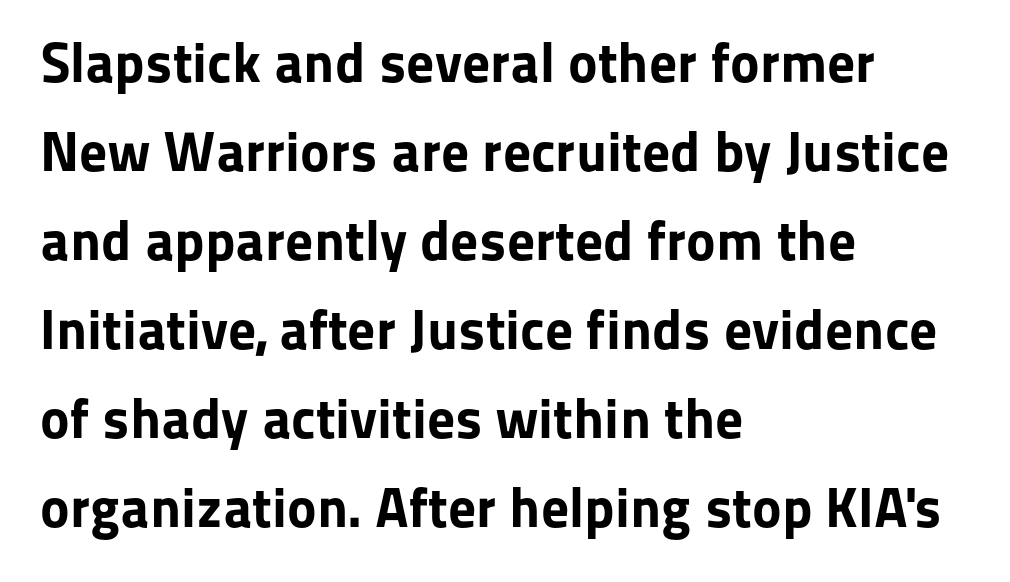
The characters display no serif detailing; their extremities are plain. Is this a fixed-width face? No — the glyphs have proportional, varying widths. Descenders hang freely into open space. Tall strokes in this sample are plumb rather than angled.
